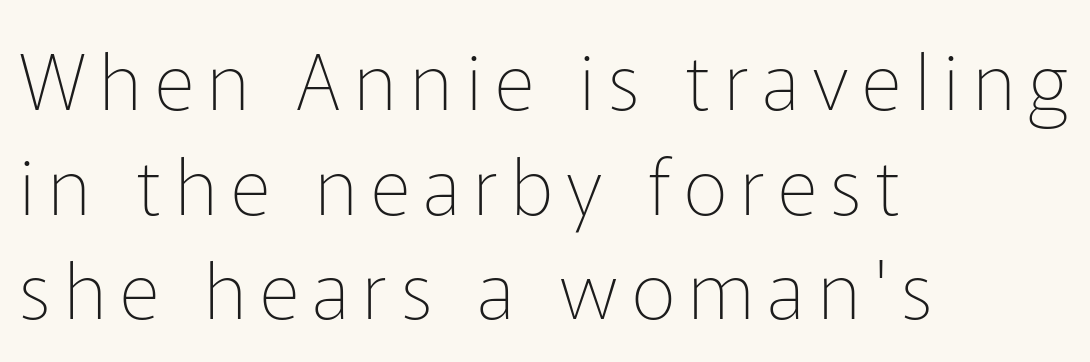
A typesetter would call this proportional, since set widths differ per character. A light-to-regular cut is what we see here. Beneath every word, the page is bare. Baseline-to-baseline distance is the conventional proportion of letter height.
